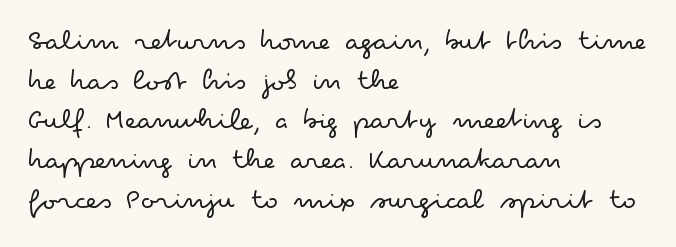
No italicization has been applied; the sample stays upright. Regarding leading, the lines here are spaced in the standard way. Think standard paragraph weight, or any step lighter than that. The specimen omits any rule beneath the text block's lines.
